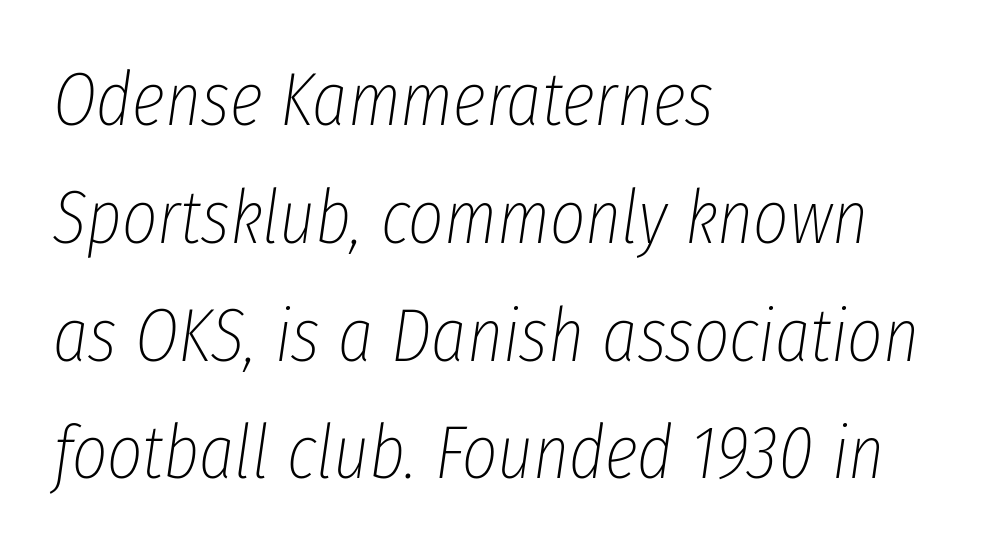
The passage shown stacks its lines at a standard gap. No extra ink here — the face is not bold. Slant detected: the letters are inclined. Is the letter spacing exaggerated? No — it looks like the ordinary default.
